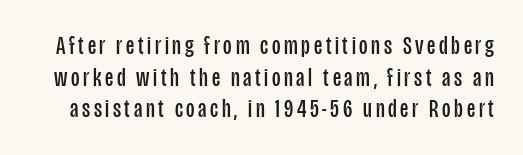
The image shows 26 px text type, upright; set line spacing 1.22x, not underlined.
